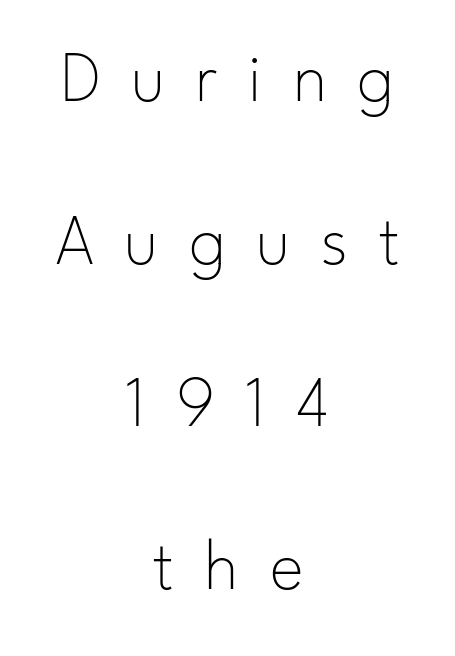
The image shows 72 px thin sans-serif type, upright; set centered, loose line spacing (2.26x), unusually wide letter spacing (+0.42 em), not underlined; low stroke contrast and a small x-height.
